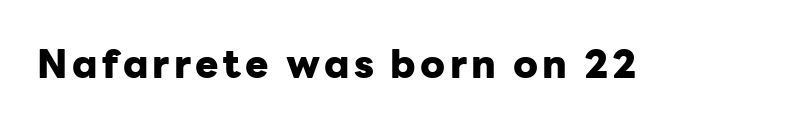
The image shows 39 px heavy sans-serif type, upright; set not underlined; low stroke contrast and a medium x-height.
